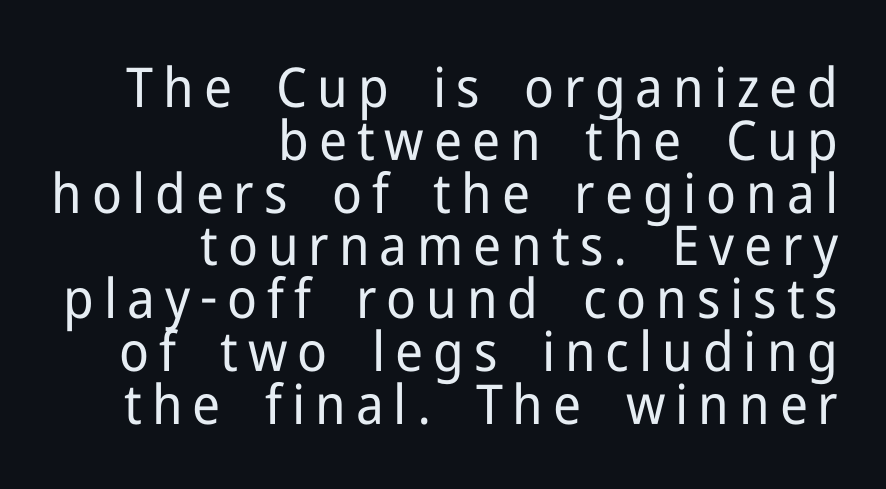
Q: Is the text bold? A: No.
Q: Is the text italic (slanted)? A: No, it is upright.
Q: Is the typeface a serif or a sans-serif typeface? A: Sans-serif.
Q: Is the text underlined? A: No.
Q: How is the paragraph aligned? A: Right-aligned.
Q: Is the spacing between lines tight, normal or loose? A: Tight.
Q: Width (condensed, normal, or wide)? A: Normal.
Q: Stroke contrast? A: Low.
Q: x-height? A: Medium.
Q: Monospaced? A: No.
